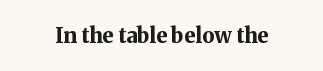
The image shows 21 px bold type, upright; set normal letter spacing, not underlined.
